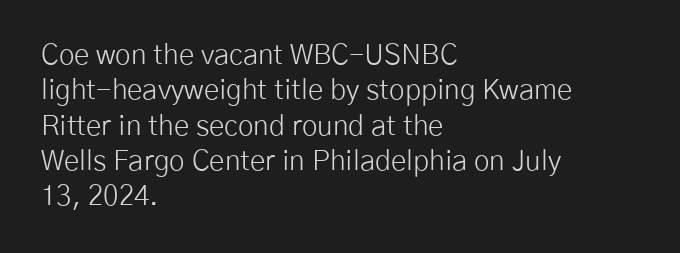
Spacing between characters is what you'd get straight out of the box. This block has exactly the height ordinary leading produces. The letterforms sit at book weight or below. Posture: upright roman. The rendering uses natural spacing where letterforms have individual widths. Quick note: underline off.
